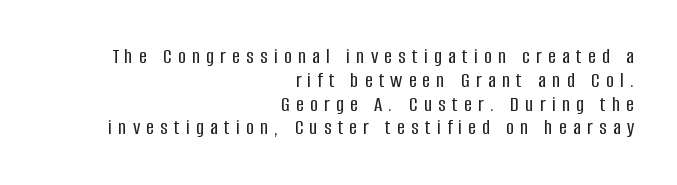
Look at the tracking — it's clearly loosened, letters drifting apart. Unlike italic type, these characters show no tilt at all. Leading: reduced. Any mark beneath the type? The region is blank. Teacher's note: observe the even right margin — that is flush-right alignment.
